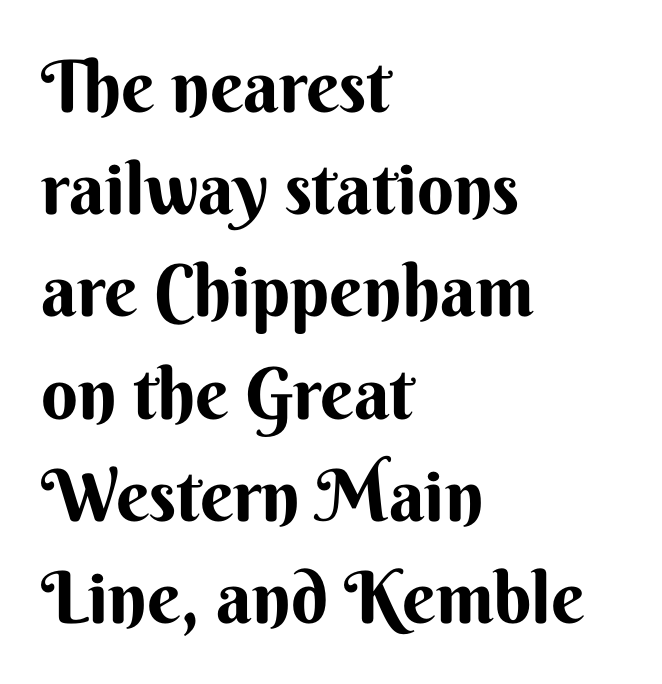
{"serif": "no", "italic": "no", "bold": "yes", "weight": "bold", "width": "normal", "stroke_contrast": "medium", "x_height": "small", "monospaced": "no", "underline": "no", "align": "left", "line_spacing": "normal", "line_spacing_ratio": 1.42, "letter_spacing": "normal", "letter_spacing_em": 0.0, "glyph_px": 72}
